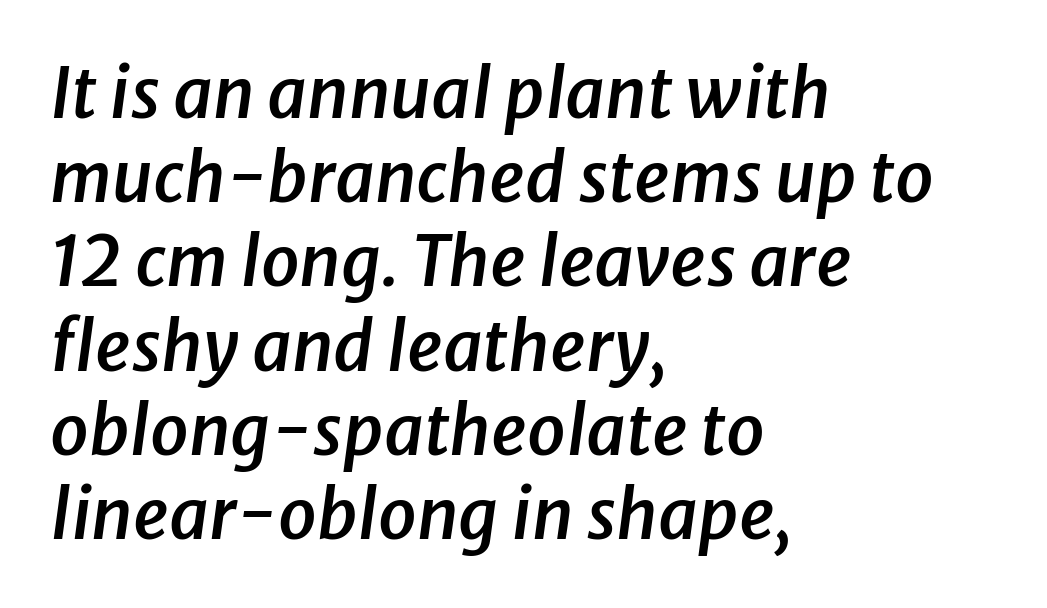
Q: Is the text bold? A: Semi-bold.
Q: Is the text italic (slanted)? A: Yes, it leans right by about 8 degrees.
Q: Is the text underlined? A: No.
Q: How is the paragraph aligned? A: Left-aligned.
Q: Is the spacing between letters normal or unusually wide? A: Normal.
Q: Width (condensed, normal, or wide)? A: Normal.
Q: Stroke contrast? A: Low.
Q: x-height? A: Medium.
Q: Monospaced? A: No.
